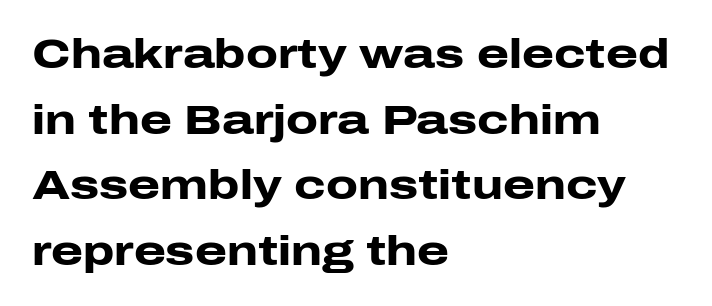
Q: Is the text bold? A: Yes.
Q: Is the text italic (slanted)? A: No, it is upright.
Q: Is the typeface a serif or a sans-serif typeface? A: Sans-serif.
Q: Is the text underlined? A: No.
Q: How is the paragraph aligned? A: Left-aligned.
Q: Is the spacing between letters normal or unusually wide? A: Normal.
Q: Is the spacing between lines tight, normal or loose? A: Normal.
Q: Width (condensed, normal, or wide)? A: Wide.
Q: Stroke contrast? A: Low.
Q: x-height? A: Medium.
Q: Monospaced? A: No.
